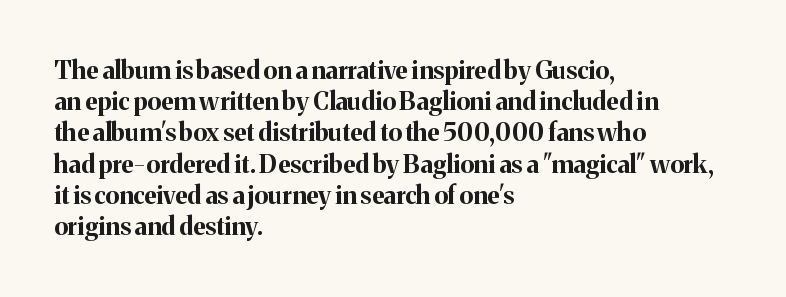
The image shows 25 px bold type, upright; set left-aligned, normal line spacing (1.25x), normal letter spacing, not underlined.
